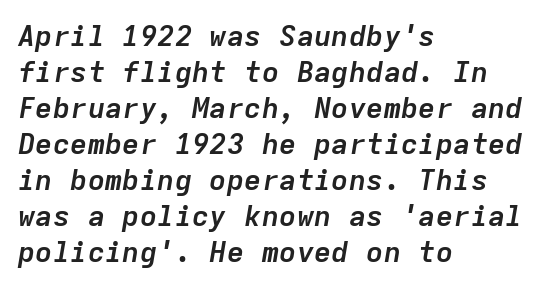
{"italic": "yes", "lean": "right", "slant_degrees": 9, "bold": "yes", "weight": "semibold", "width": "normal", "stroke_contrast": "low", "x_height": "medium", "monospaced": "yes", "underline": "no", "align": "left", "line_spacing_ratio": 1.24, "letter_spacing": "normal", "letter_spacing_em": 0.0, "glyph_px": 29}
